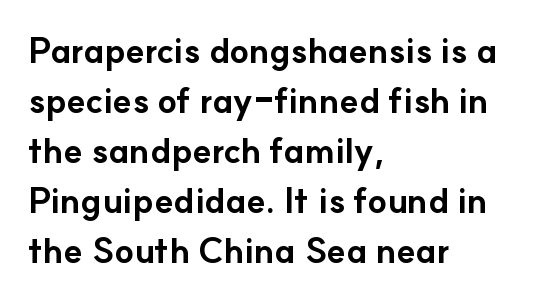
Line starts are locked; line ends wander. One glance says typical: line gaps are just what's usual. The sample has been set heavy, in full bold. The letters stand upright; this is a roman face. Check where the strokes stop: nothing finishes them off — pure sans.
